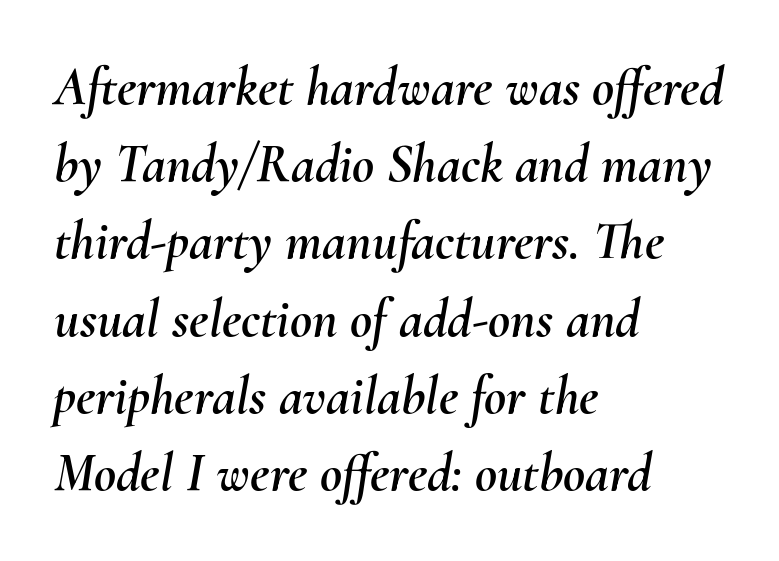
{"italic": "yes", "lean": "right", "slant_degrees": 10, "width": "normal", "stroke_contrast": "medium", "x_height": "small", "monospaced": "no", "underline": "no", "align": "left", "line_spacing": "normal", "line_spacing_ratio": 1.43, "letter_spacing": "normal", "letter_spacing_em": 0.0, "glyph_px": 54}
